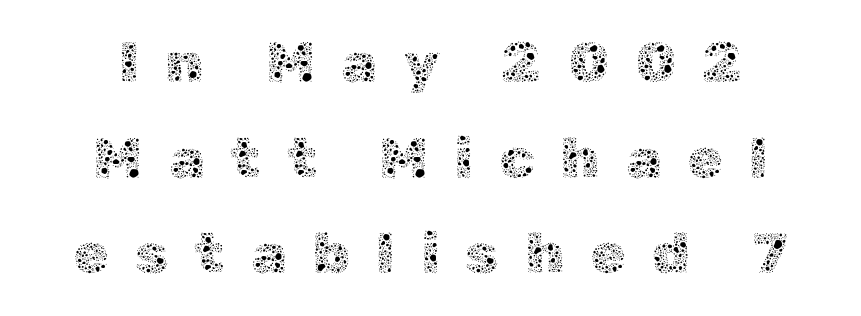
{"italic": "no", "bold": "no", "weight": "thin", "width": "normal", "x_height": "medium", "monospaced": "no", "underline": "no", "align": "center", "line_spacing": "normal", "line_spacing_ratio": 1.65, "letter_spacing": "wide", "letter_spacing_em": 0.44, "glyph_px": 58}
